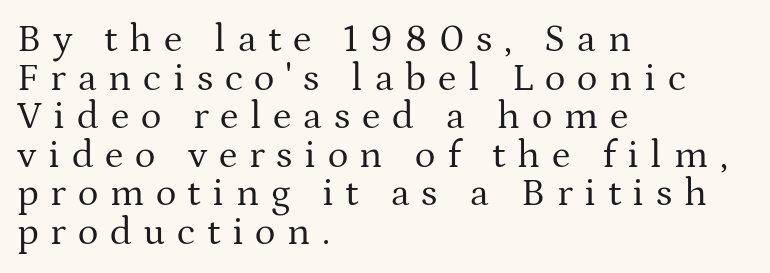
Q: Is the text bold? A: No.
Q: Is the text italic (slanted)? A: No, it is upright.
Q: Is the typeface a serif or a sans-serif typeface? A: Serif.
Q: Is the text underlined? A: No.
Q: How is the paragraph aligned? A: Left-aligned.
Q: Is the spacing between letters normal or unusually wide? A: Unusually wide.
Q: Is the spacing between lines tight, normal or loose? A: Tight.
Q: Width (condensed, normal, or wide)? A: Normal.
Q: Stroke contrast? A: Medium.
Q: x-height? A: Medium.
Q: Monospaced? A: No.
